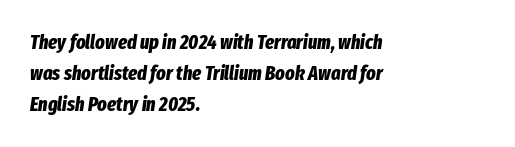
Characters are canted at an angle relative to the baseline's perpendicular. This sample is left-justified, so line endings fall wherever the words run out. Each new line begins a customary step beneath the previous one. This rendering leaves character spacing at its baseline value.
